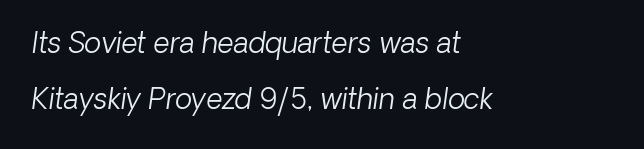
Q: Is the text bold? A: No.
Q: Is the typeface a serif or a sans-serif typeface? A: Sans-serif.
Q: Is the text underlined? A: No.
Q: How is the paragraph aligned? A: Left-aligned.
Q: Is the spacing between letters normal or unusually wide? A: Normal.
Q: Is the spacing between lines tight, normal or loose? A: Loose.
Q: Width (condensed, normal, or wide)? A: Normal.
Q: Stroke contrast? A: Low.
Q: x-height? A: Medium.
Q: Monospaced? A: No.
